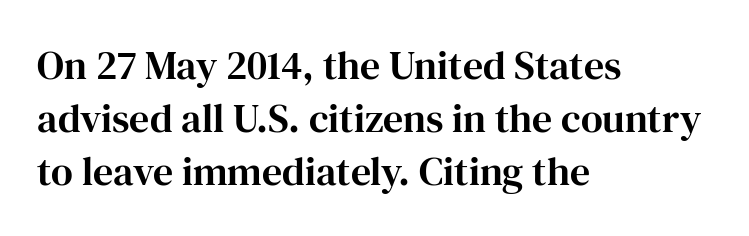
Q: Is the text italic (slanted)? A: No, it is upright.
Q: Is the typeface a serif or a sans-serif typeface? A: Serif.
Q: Is the text underlined? A: No.
Q: How is the paragraph aligned? A: Left-aligned.
Q: Is the spacing between letters normal or unusually wide? A: Normal.
Q: Is the spacing between lines tight, normal or loose? A: Normal.
Q: Width (condensed, normal, or wide)? A: Normal.
Q: Stroke contrast? A: High.
Q: x-height? A: Medium.
Q: Monospaced? A: No.
